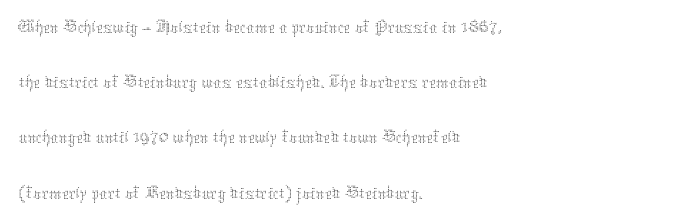
Looks like regular typesetting: each glyph gets only the width it needs. Students, observe: this is what conventionally led text looks like. Compared with a typical body face, this is equally light or lighter still. Lines of text with bare space underneath. Every character sits straight up, as roman type does.
